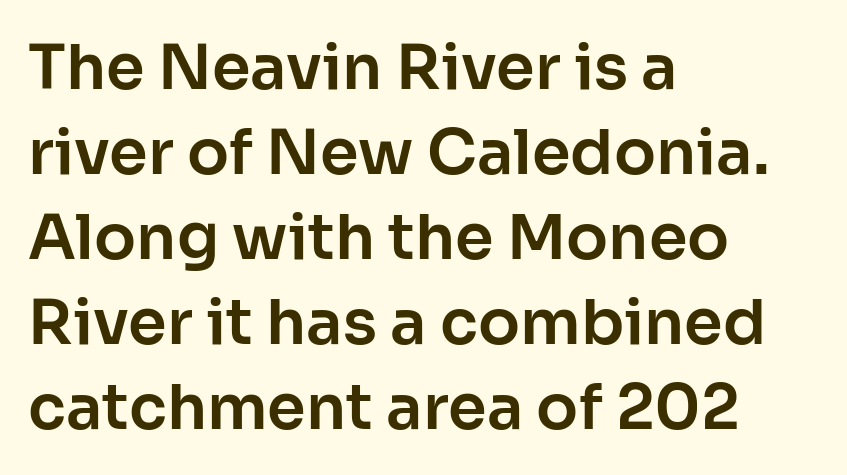
Line spacing here is normal. Every stem runs plumb, perpendicular to the baseline. Proportional: the letters do not fall into vertical columns. Here the glyphs are tracked normally, forming tight word shapes. The strip under each line holds only bare page. The setting favours the left margin, as ordinary paragraphs usually do.
